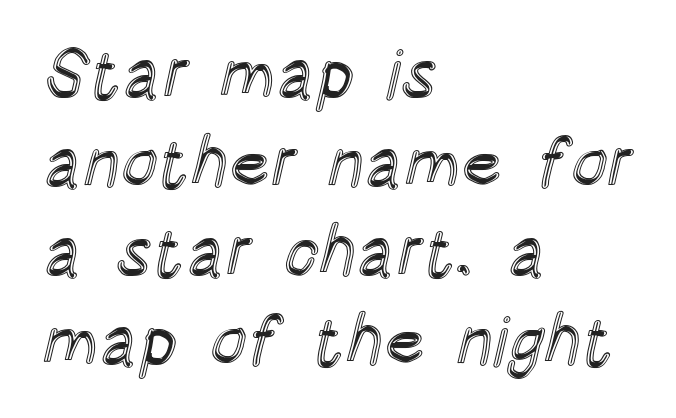
Q: Is the text italic (slanted)? A: Yes.
Q: Is the text underlined? A: No.
Q: How is the paragraph aligned? A: Left-aligned.
Q: Is the spacing between letters normal or unusually wide? A: Normal.
Q: Is the spacing between lines tight, normal or loose? A: Normal.
Q: Width (condensed, normal, or wide)? A: Condensed.
Q: x-height? A: Large.
Q: Monospaced? A: No.
